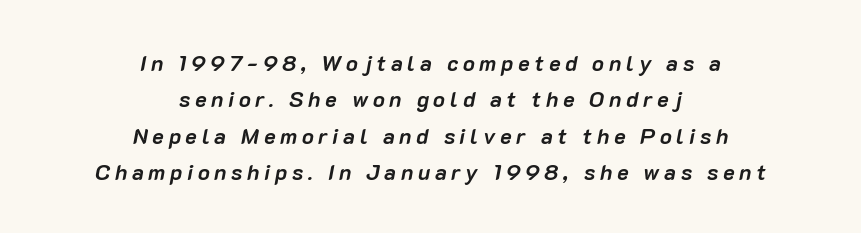
Q: Is the text bold? A: Yes.
Q: Is the text italic (slanted)? A: Yes, it leans right by about 10 degrees.
Q: Is the text underlined? A: No.
Q: How is the paragraph aligned? A: Centered.
Q: Is the spacing between letters normal or unusually wide? A: Unusually wide.
Q: Is the spacing between lines tight, normal or loose? A: Normal.
